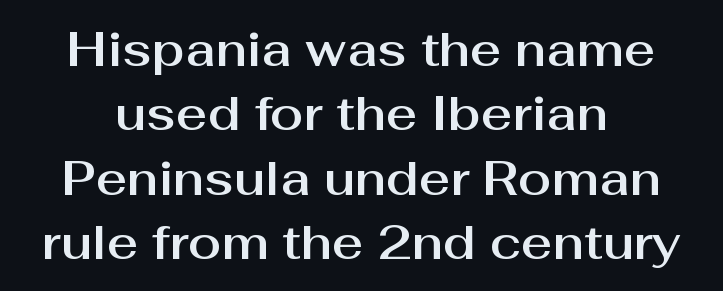
{"serif": "no", "italic": "no", "width": "normal", "stroke_contrast": "medium", "x_height": "medium", "monospaced": "no", "underline": "no", "line_spacing": "normal", "line_spacing_ratio": 1.34, "letter_spacing": "normal", "letter_spacing_em": 0.0, "glyph_px": 48}
